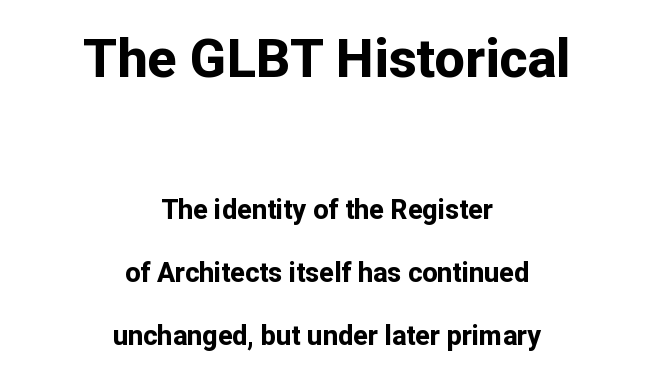
Note: no serifs on the glyphs. Every letter is thick-stroked: bold, no question. Look at the tracking — it's just the regular setting, nothing added. Just letters on the line, the space beneath them empty.
